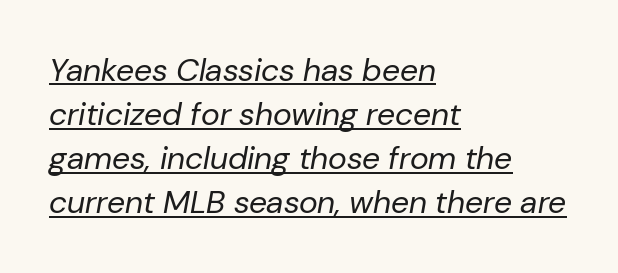
Q: Is the text bold? A: No.
Q: Is the text italic (slanted)? A: Yes, it leans right by about 10 degrees.
Q: Is the text underlined? A: Yes.
Q: How is the paragraph aligned? A: Left-aligned.
Q: Is the spacing between letters normal or unusually wide? A: Normal.
Q: Is the spacing between lines tight, normal or loose? A: Normal.
Q: Width (condensed, normal, or wide)? A: Normal.
Q: Stroke contrast? A: Low.
Q: x-height? A: Medium.
Q: Monospaced? A: No.
